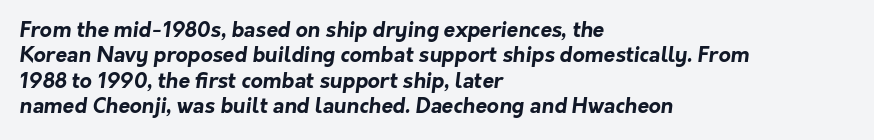
The image shows 21 px bold type; set left-aligned, line spacing 1.21x, normal letter spacing, not underlined.
